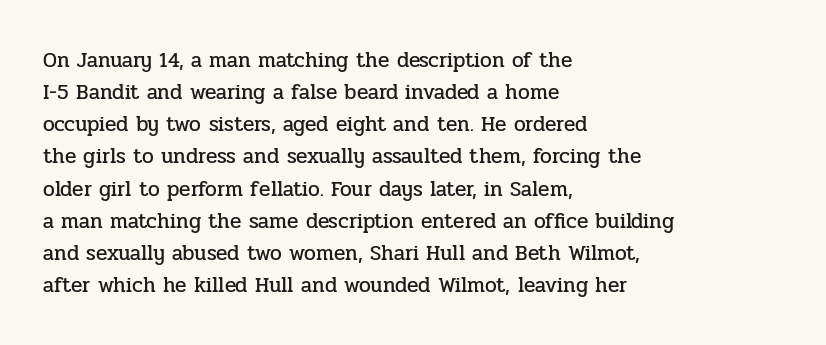
{"italic": "no", "underline": "no", "align": "left", "line_spacing": "normal", "line_spacing_ratio": 1.53, "letter_spacing": "normal", "letter_spacing_em": 0.0, "glyph_px": 21}
